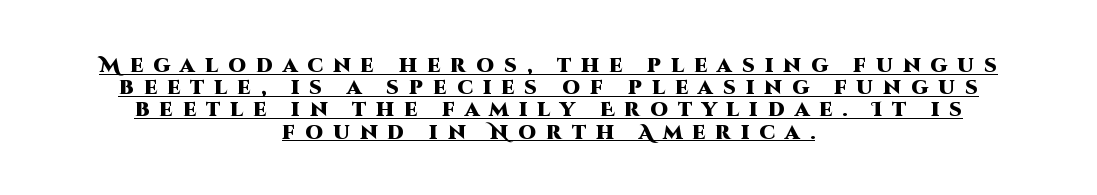
The image shows 20 px bold type, upright; set centered, tight line spacing (1.11x), unusually wide letter spacing (+0.5 em), underlined.
